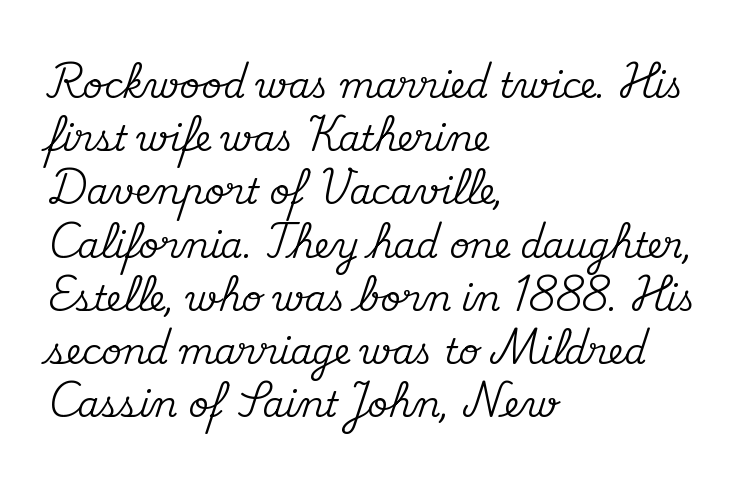
Alignment: flush left. Each row of text sits above clean, open space. Serif or sans? Serif — the stroke terminals have little feet. This sample has the flowing, uneven cadence of proportional lettering. Tracking here is standard; glyphs follow each other at the usual distance.
